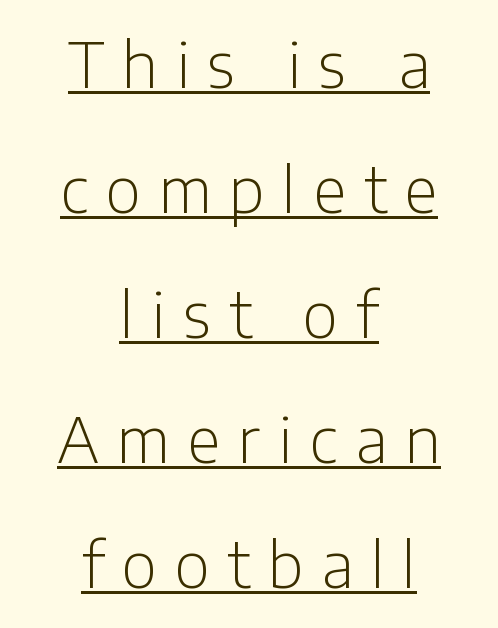
Q: Is the text bold? A: No.
Q: Is the text italic (slanted)? A: No, it is upright.
Q: Is the typeface a serif or a sans-serif typeface? A: Sans-serif.
Q: Is the text underlined? A: Yes.
Q: How is the paragraph aligned? A: Centered.
Q: Is the spacing between letters normal or unusually wide? A: Unusually wide.
Q: Is the spacing between lines tight, normal or loose? A: Loose.
Q: Width (condensed, normal, or wide)? A: Normal.
Q: Stroke contrast? A: Low.
Q: x-height? A: Medium.
Q: Monospaced? A: No.
